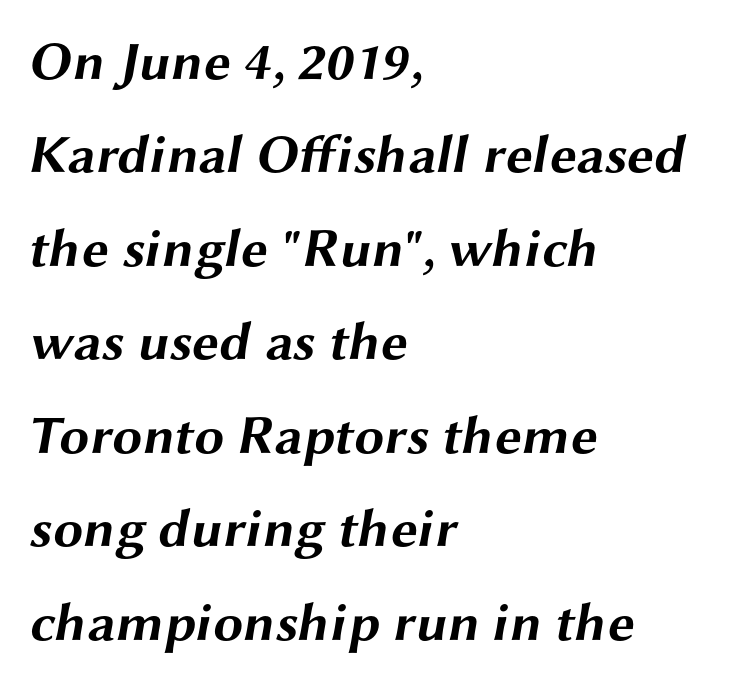
Q: Is the text bold? A: Yes.
Q: Is the typeface a serif or a sans-serif typeface? A: Sans-serif.
Q: Is the text underlined? A: No.
Q: How is the paragraph aligned? A: Left-aligned.
Q: Is the spacing between letters normal or unusually wide? A: Normal.
Q: Width (condensed, normal, or wide)? A: Wide.
Q: Stroke contrast? A: Medium.
Q: x-height? A: Medium.
Q: Monospaced? A: No.
